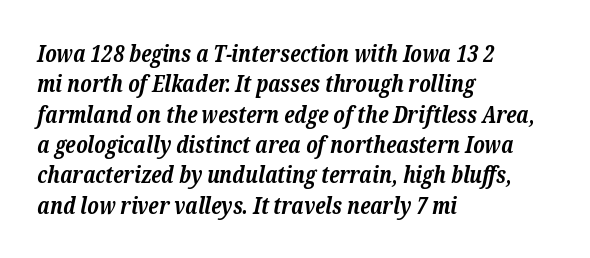
The image shows 23 px bold type, italic (leaning right); set left-aligned, normal line spacing (1.32x), normal letter spacing, not underlined.
